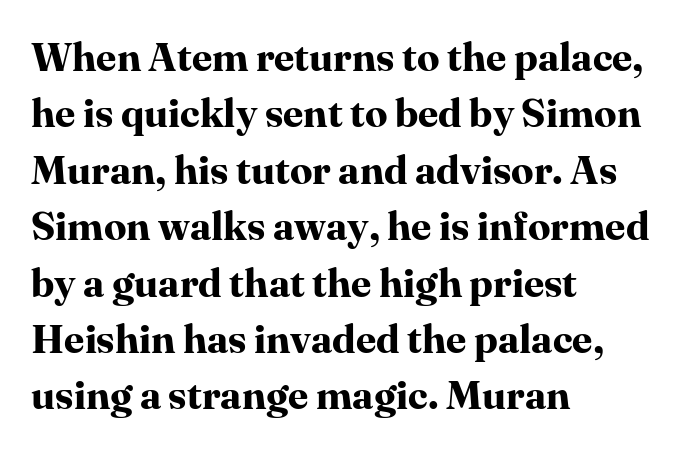
Q: Is the text bold? A: Yes.
Q: Is the text italic (slanted)? A: No, it is upright.
Q: Is the typeface a serif or a sans-serif typeface? A: Serif.
Q: Is the text underlined? A: No.
Q: How is the paragraph aligned? A: Left-aligned.
Q: Is the spacing between letters normal or unusually wide? A: Normal.
Q: Is the spacing between lines tight, normal or loose? A: Normal.
Q: Width (condensed, normal, or wide)? A: Normal.
Q: Stroke contrast? A: High.
Q: x-height? A: Medium.
Q: Monospaced? A: No.
